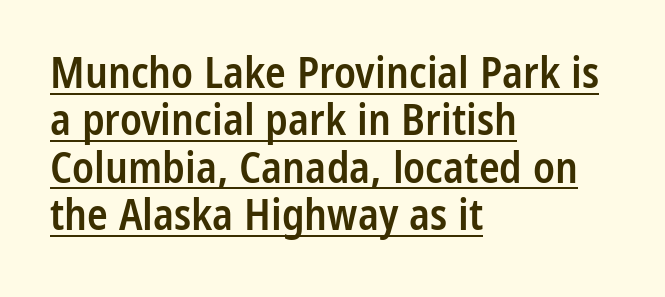
Q: Is the text bold? A: Semi-bold.
Q: Is the text italic (slanted)? A: No, it is upright.
Q: Is the typeface a serif or a sans-serif typeface? A: Sans-serif.
Q: Is the text underlined? A: Yes.
Q: How is the paragraph aligned? A: Left-aligned.
Q: Is the spacing between letters normal or unusually wide? A: Normal.
Q: Is the spacing between lines tight, normal or loose? A: Tight.
Q: Width (condensed, normal, or wide)? A: Condensed.
Q: Stroke contrast? A: Low.
Q: x-height? A: Medium.
Q: Monospaced? A: No.
